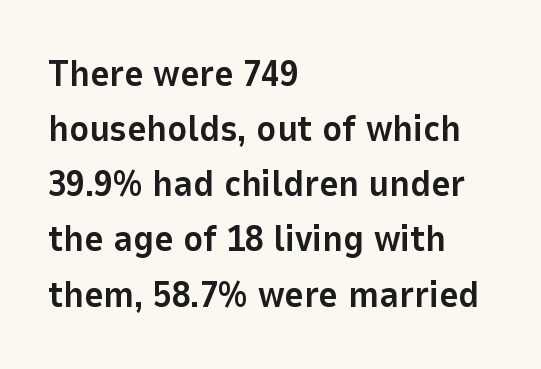
Is this a fixed-width face? No — the glyphs have proportional, varying widths. Plenty of ink on the page — the face is bold. The rendering keeps characters at their native spacing. The passage is arranged the way most books set body copy — flush left. The specimen omits any rule beneath the text block's lines. Notice how the stems are strictly vertical — no italics here.
